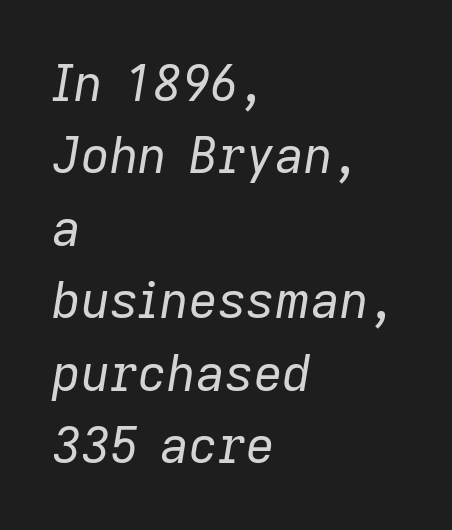
{"italic": "yes", "lean": "right", "slant_degrees": 9, "bold": "no", "weight": "regular", "width": "normal", "stroke_contrast": "low", "x_height": "medium", "monospaced": "no", "underline": "no", "align": "left", "line_spacing": "normal", "line_spacing_ratio": 1.45, "letter_spacing": "normal", "letter_spacing_em": 0.0, "glyph_px": 50}
